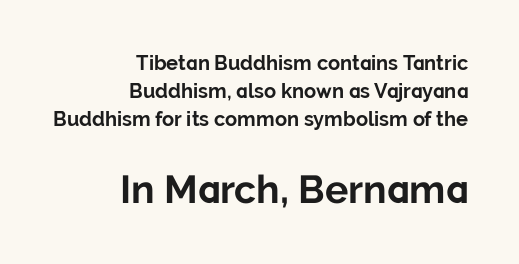
Summary of vertical rhythm: regular, with standard interline spacing. Is this a sans? Yes — the strokes have no serifs. No italicization has been applied; the sample stays upright. Heavy-handed strokes throughout: this text is bold.
